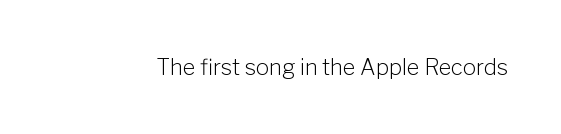
The space directly below the letters is spotless. Quick note: not italic, upright. The line texture is even and compact thanks to regular tracking. These glyphs show unthickened strokes, regular width or finer.
